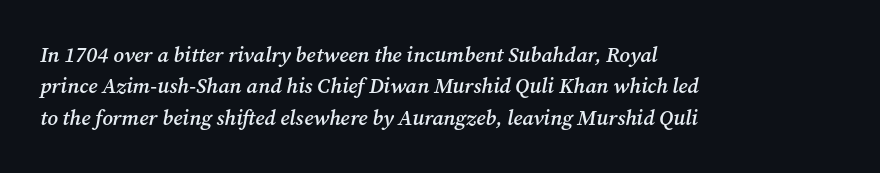
Q: Is the text bold? A: Semi-bold.
Q: Is the text italic (slanted)? A: Yes, it leans right by about 12 degrees.
Q: Is the text underlined? A: No.
Q: How is the paragraph aligned? A: Left-aligned.
Q: Is the spacing between letters normal or unusually wide? A: Normal.
Q: Is the spacing between lines tight, normal or loose? A: Normal.
